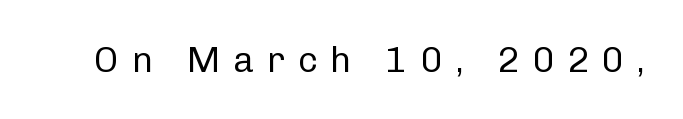
The image shows 36 px regular-weight sans-serif type, upright; set unusually wide letter spacing (+0.35 em), not underlined; low stroke contrast and a medium x-height.
